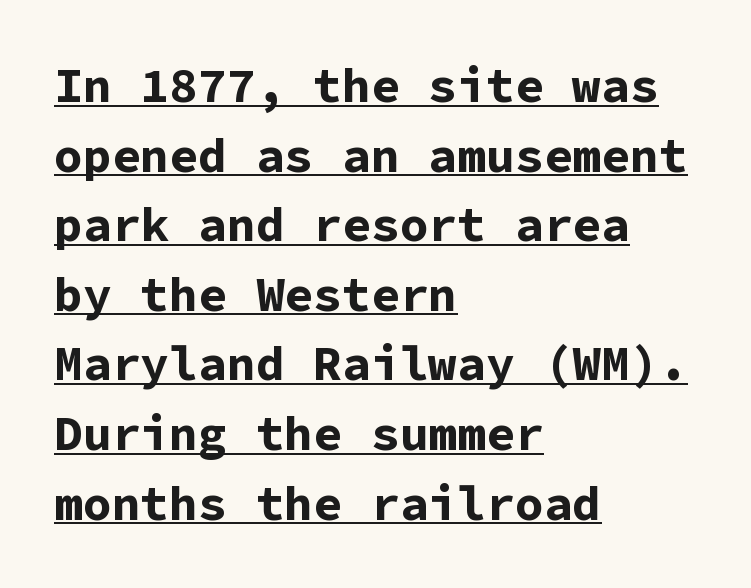
The image shows 48 px bold sans-serif type, upright, monospaced; set left-aligned, normal line spacing (1.45x), normal letter spacing, underlined; low stroke contrast and a medium x-height.
